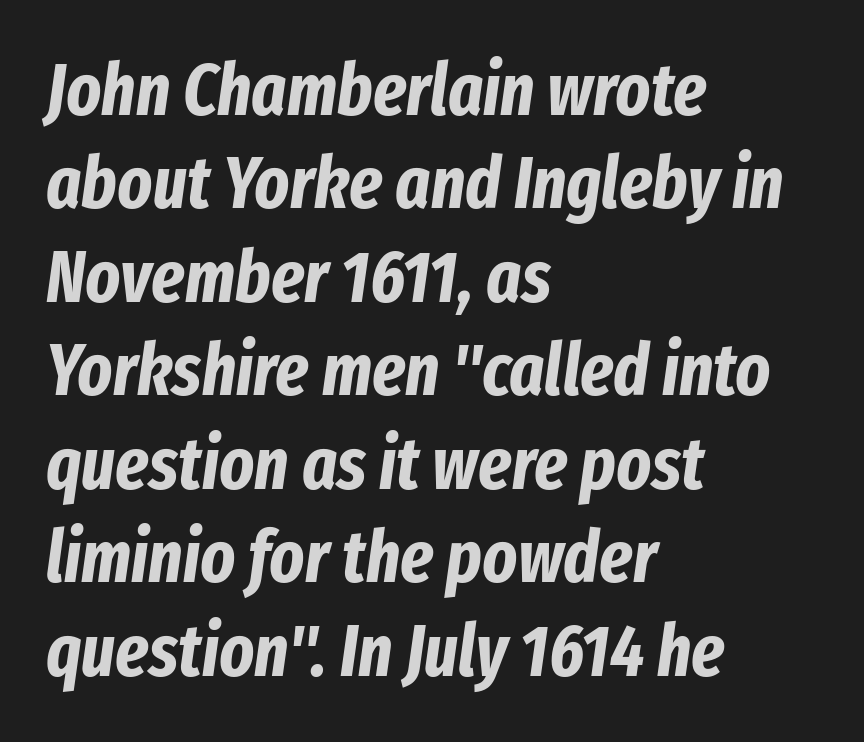
{"italic": "yes", "lean": "right", "slant_degrees": 8, "bold": "yes", "weight": "bold", "width": "condensed", "stroke_contrast": "low", "x_height": "medium", "monospaced": "no", "underline": "no", "align": "left", "line_spacing": "normal", "line_spacing_ratio": 1.28, "letter_spacing": "normal", "letter_spacing_em": 0.0, "glyph_px": 73}
